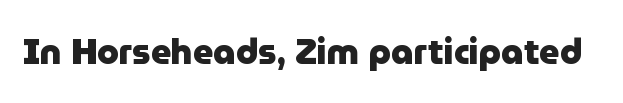
{"serif": "no", "italic": "no", "bold": "yes", "weight": "heavy", "width": "normal", "stroke_contrast": "low", "x_height": "medium", "monospaced": "no", "underline": "no", "letter_spacing": "normal", "letter_spacing_em": 0.0, "glyph_px": 35}
